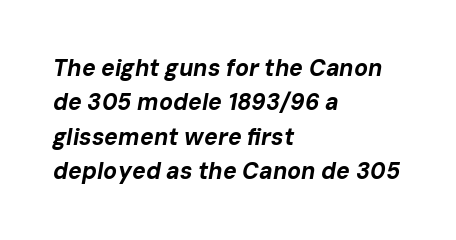
Q: Is the text bold? A: Yes.
Q: Is the text italic (slanted)? A: Yes, it leans right by about 10 degrees.
Q: Is the text underlined? A: No.
Q: How is the paragraph aligned? A: Left-aligned.
Q: Is the spacing between letters normal or unusually wide? A: Normal.
Q: Is the spacing between lines tight, normal or loose? A: Normal.
